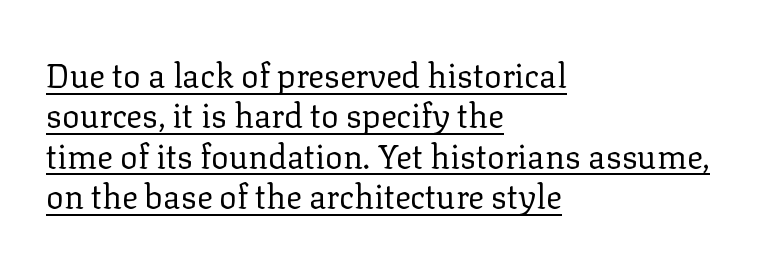
{"serif": "yes", "italic": "no", "bold": "no", "weight": "regular", "width": "normal", "stroke_contrast": "low", "x_height": "medium", "monospaced": "no", "underline": "yes", "align": "left", "line_spacing_ratio": 1.22, "letter_spacing": "normal", "letter_spacing_em": 0.0, "glyph_px": 33}
